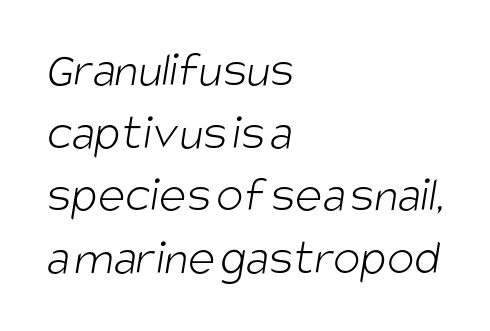
The image shows 51 px light, condensed sans-serif type; set left-aligned, line spacing 1.23x, normal letter spacing, not underlined; low stroke contrast and a large x-height.
